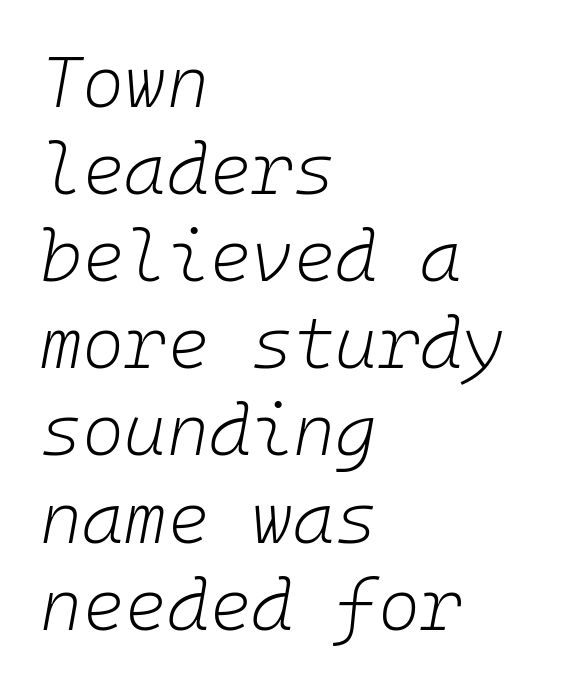
These lines were composed using italics. Each letter, wide or thin by design, is forced into the same width here. The font sits on the lighter half of the weight spectrum, regular included. Left-aligned paragraph, ragged on the right.
